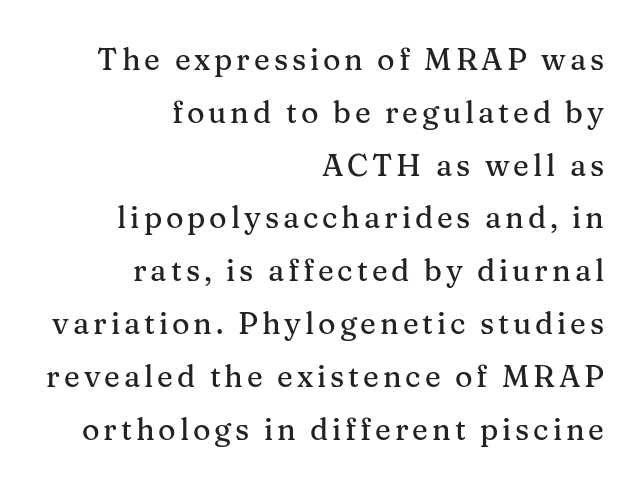
The image shows 30 px serif type, upright; set right-aligned, line spacing 1.76x, not underlined; medium stroke contrast and a medium x-height.
